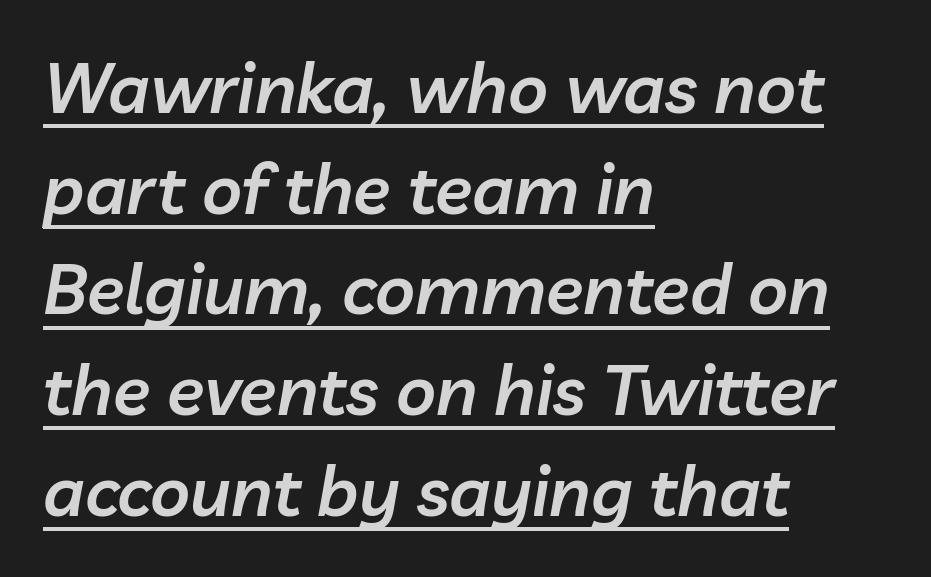
Q: Is the text bold? A: Semi-bold.
Q: Is the text italic (slanted)? A: Yes, it leans right by about 10 degrees.
Q: Is the text underlined? A: Yes.
Q: How is the paragraph aligned? A: Left-aligned.
Q: Is the spacing between letters normal or unusually wide? A: Normal.
Q: Is the spacing between lines tight, normal or loose? A: Normal.
Q: Width (condensed, normal, or wide)? A: Normal.
Q: Stroke contrast? A: Low.
Q: x-height? A: Medium.
Q: Monospaced? A: No.
